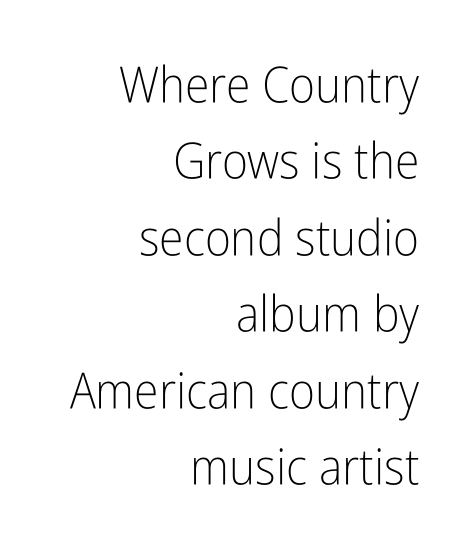
Q: Is the text bold? A: No.
Q: Is the text italic (slanted)? A: No, it is upright.
Q: Is the typeface a serif or a sans-serif typeface? A: Sans-serif.
Q: Is the text underlined? A: No.
Q: How is the paragraph aligned? A: Right-aligned.
Q: Is the spacing between letters normal or unusually wide? A: Normal.
Q: Is the spacing between lines tight, normal or loose? A: Normal.
Q: Width (condensed, normal, or wide)? A: Condensed.
Q: Stroke contrast? A: Low.
Q: x-height? A: Medium.
Q: Monospaced? A: No.
